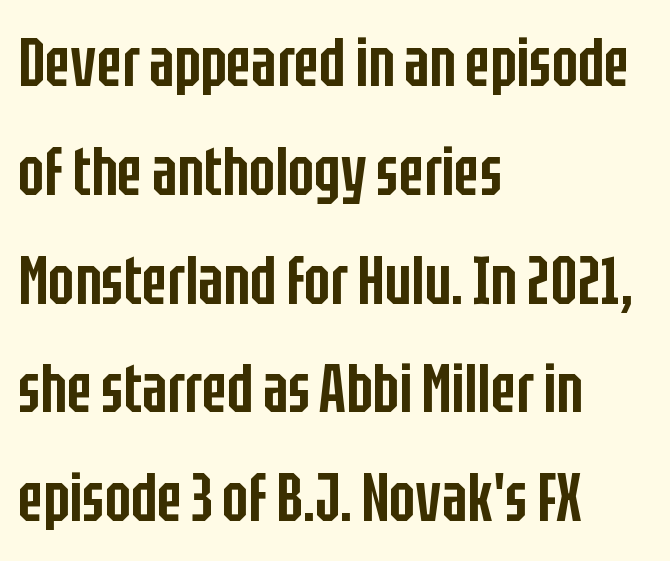
Q: Is the text bold? A: Semi-bold.
Q: Is the text italic (slanted)? A: No, it is upright.
Q: Is the typeface a serif or a sans-serif typeface? A: Sans-serif.
Q: Is the text underlined? A: No.
Q: How is the paragraph aligned? A: Left-aligned.
Q: Is the spacing between letters normal or unusually wide? A: Normal.
Q: Is the spacing between lines tight, normal or loose? A: Normal.
Q: Width (condensed, normal, or wide)? A: Condensed.
Q: Stroke contrast? A: Low.
Q: x-height? A: Large.
Q: Monospaced? A: No.
